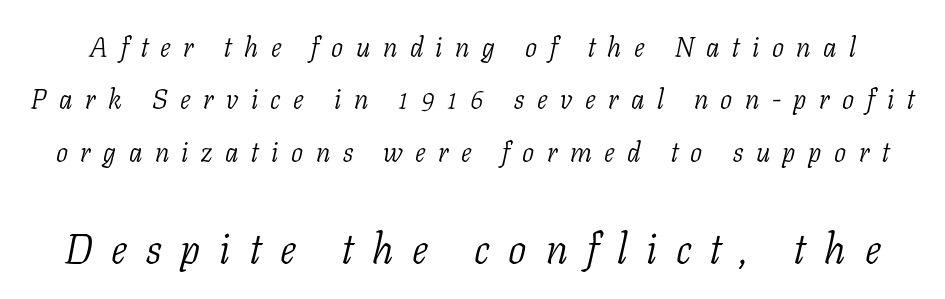
{"serif": "yes", "italic": "yes", "lean": "right", "slant_degrees": 11, "bold": "no", "weight": "light", "width": "normal", "stroke_contrast": "low", "x_height": "medium", "monospaced": "no", "underline": "no", "line_spacing": "loose", "line_spacing_ratio": 1.94, "letter_spacing": "wide", "letter_spacing_em": 0.46, "larger_block": "second", "size_ratio": 1.52, "glyph_px": 41}
